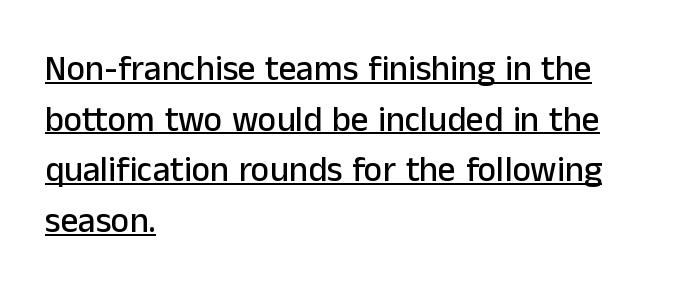
Q: Is the text italic (slanted)? A: No, it is upright.
Q: Is the typeface a serif or a sans-serif typeface? A: Sans-serif.
Q: Is the text underlined? A: Yes.
Q: How is the paragraph aligned? A: Left-aligned.
Q: Is the spacing between letters normal or unusually wide? A: Normal.
Q: Is the spacing between lines tight, normal or loose? A: Normal.
Q: Width (condensed, normal, or wide)? A: Normal.
Q: Stroke contrast? A: Low.
Q: x-height? A: Medium.
Q: Monospaced? A: No.
